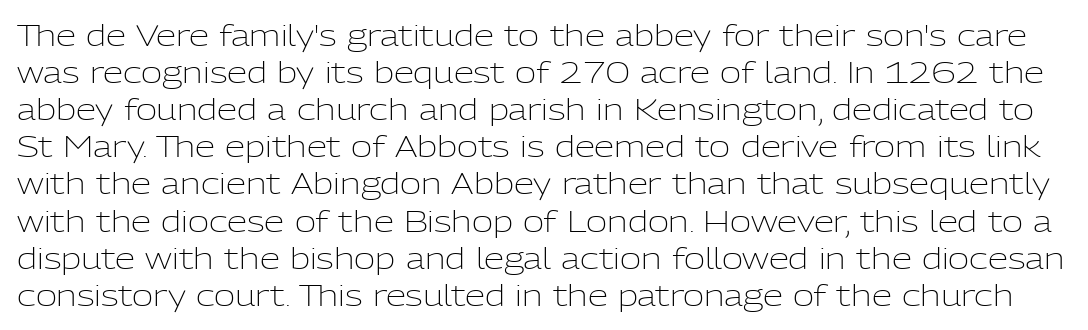
The image shows 29 px light sans-serif type, upright; set normal line spacing (1.28x), normal letter spacing, not underlined; low stroke contrast and a medium x-height.
